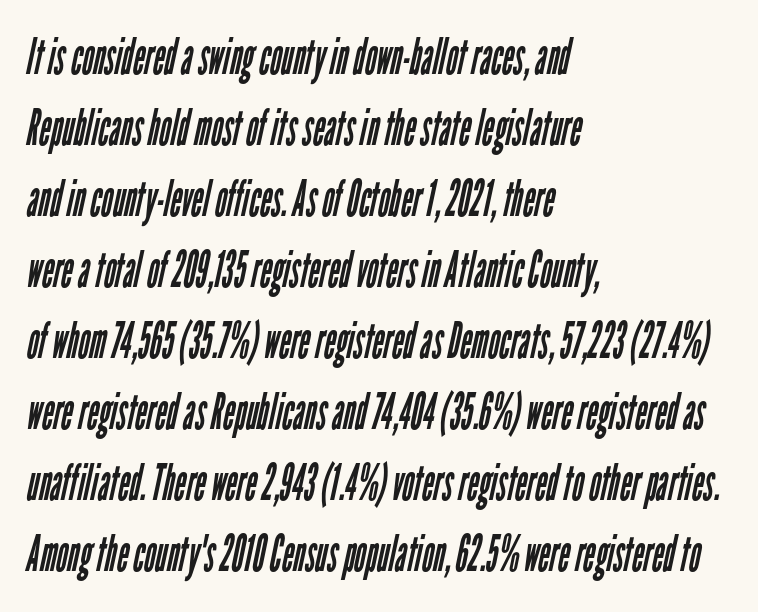
The image shows 50 px regular-weight, condensed sans-serif type; set left-aligned, normal line spacing (1.42x), normal letter spacing, not underlined; low stroke contrast and a medium x-height.
